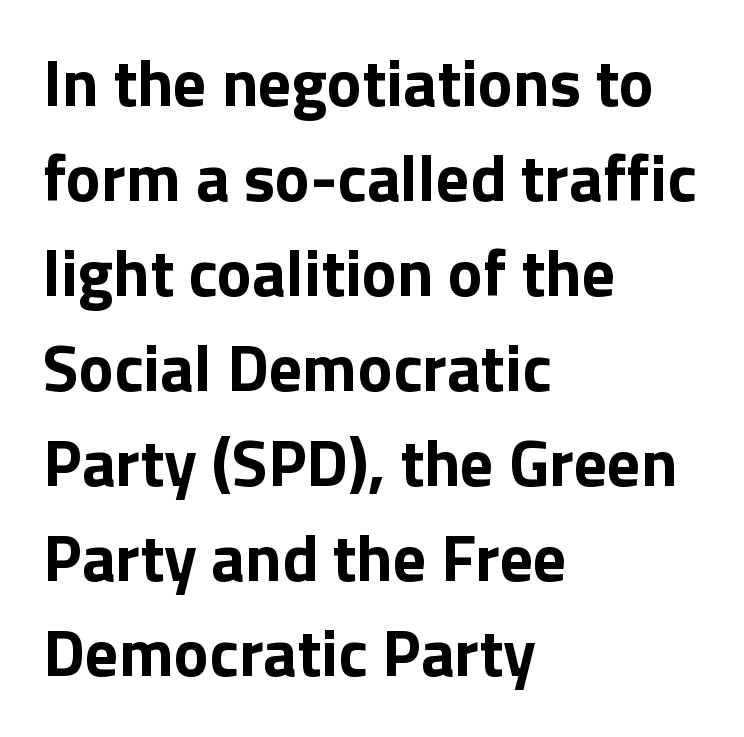
{"serif": "no", "italic": "no", "bold": "yes", "weight": "bold", "width": "normal", "stroke_contrast": "low", "x_height": "medium", "monospaced": "no", "underline": "no", "align": "left", "line_spacing": "normal", "line_spacing_ratio": 1.44, "letter_spacing": "normal", "letter_spacing_em": 0.0, "glyph_px": 66}
